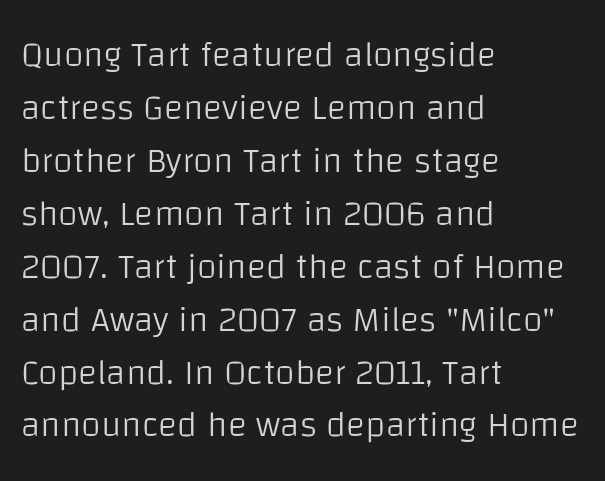
{"serif": "no", "italic": "no", "bold": "no", "weight": "light", "width": "normal", "stroke_contrast": "low", "x_height": "large", "monospaced": "no", "underline": "no", "align": "left", "line_spacing": "normal", "line_spacing_ratio": 1.47, "letter_spacing": "normal", "letter_spacing_em": 0.0, "glyph_px": 36}
